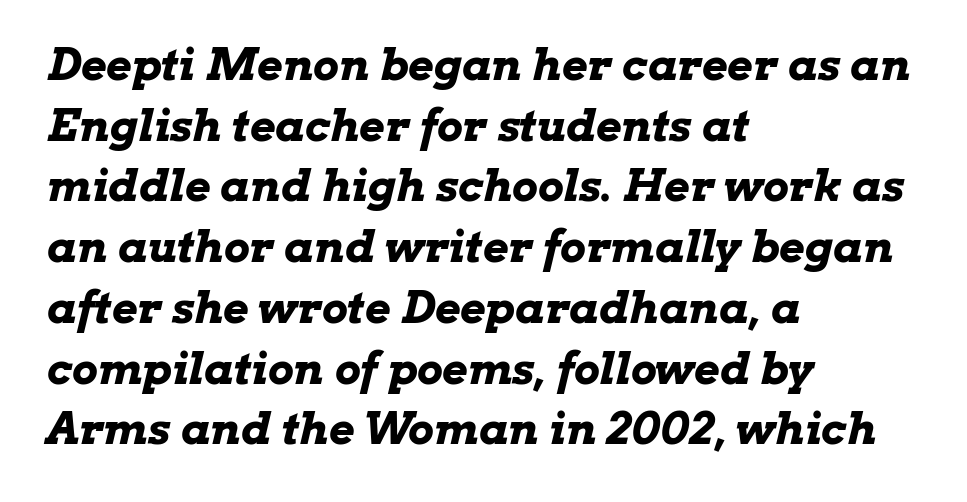
The image shows 44 px bold, wide type, italic (leaning right); set left-aligned, normal line spacing (1.38x), normal letter spacing, not underlined; low stroke contrast and a medium x-height.
